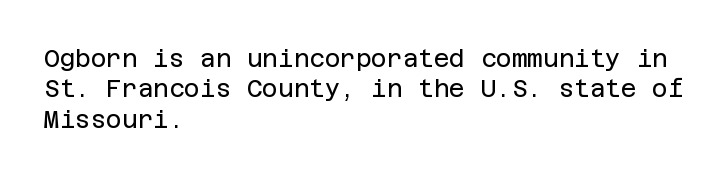
Q: Is the text bold? A: No.
Q: Is the text italic (slanted)? A: No, it is upright.
Q: Is the text underlined? A: No.
Q: How is the paragraph aligned? A: Left-aligned.
Q: Is the spacing between letters normal or unusually wide? A: Normal.
Q: Is the spacing between lines tight, normal or loose? A: Normal.
